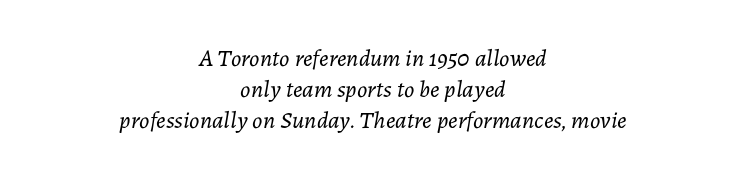
The image shows 24 px text type, italic (leaning right); set centered, normal line spacing (1.3x), normal letter spacing, not underlined.
